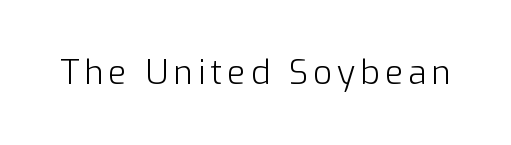
The image shows 34 px light sans-serif type, upright; set not underlined; low stroke contrast and a medium x-height.
